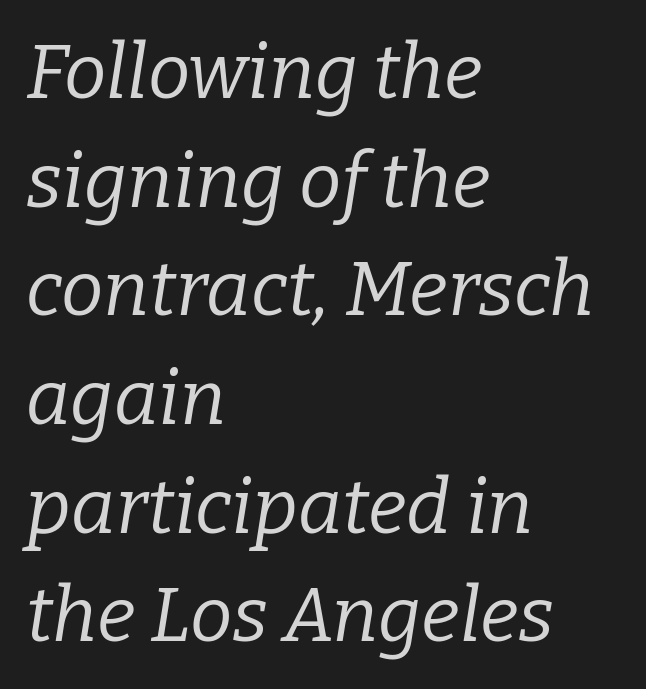
The image shows 76 px regular-weight serif type, italic (leaning right); set left-aligned, normal line spacing (1.43x), normal letter spacing, not underlined; low stroke contrast and a medium x-height.
